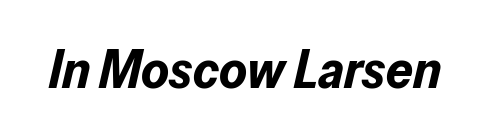
{"italic": "yes", "lean": "right", "slant_degrees": 13, "bold": "yes", "weight": "bold", "width": "normal", "stroke_contrast": "low", "x_height": "medium", "monospaced": "no", "underline": "no", "letter_spacing": "normal", "letter_spacing_em": 0.0, "glyph_px": 53}
